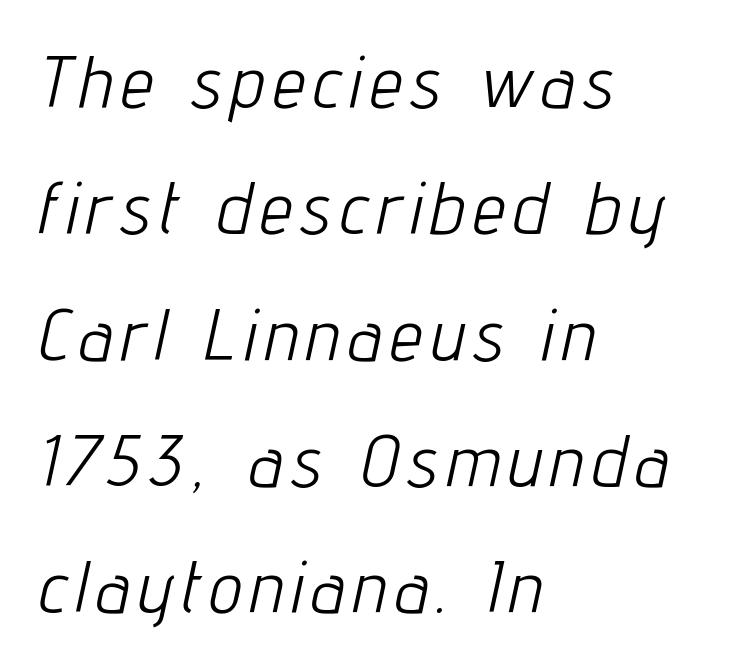
The rendering anchors every line to the left-hand side. Designer's note — italics engaged. Summary of weight: not heavy and not bold. The words here are not underlined. Spacing verdict: proportional, widths tailored to each character.
